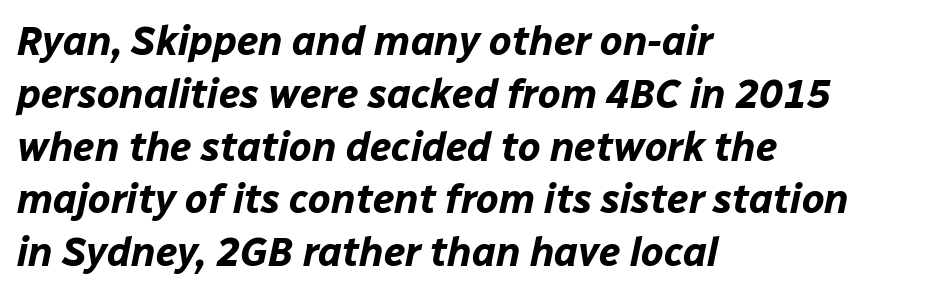
Compared with typical body copy, the letter spacing here is the same. Characters are canted at an angle relative to the baseline's perpendicular. Vertically, the passage feels balanced, rows spaced as you'd expect. These lines are rendered in a variable-pitch font.
